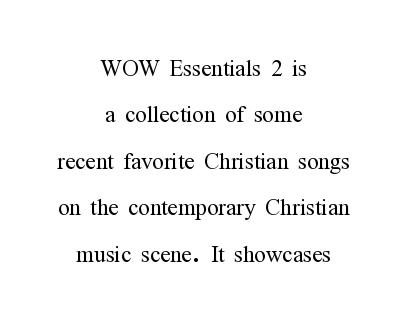
The image shows 30 px light, condensed serif type, upright; set centered, normal line spacing (1.55x), normal letter spacing, not underlined; medium stroke contrast and a medium x-height.
